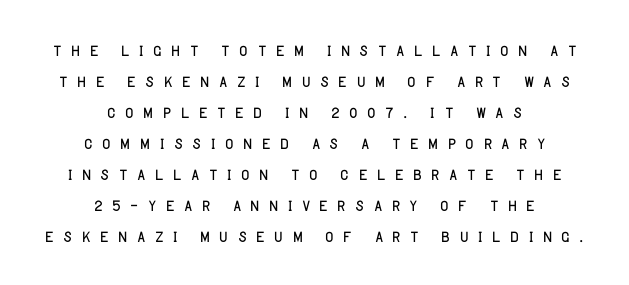
A normal amount of white space separates one row of letters from the next. Weight: in the light-to-regular range. Notice how the passage keeps no hard edge, just a central spine. Italic? Not at all — the glyphs are vertical. Honestly, the letter spacing is so wide it's the main thing you notice.
